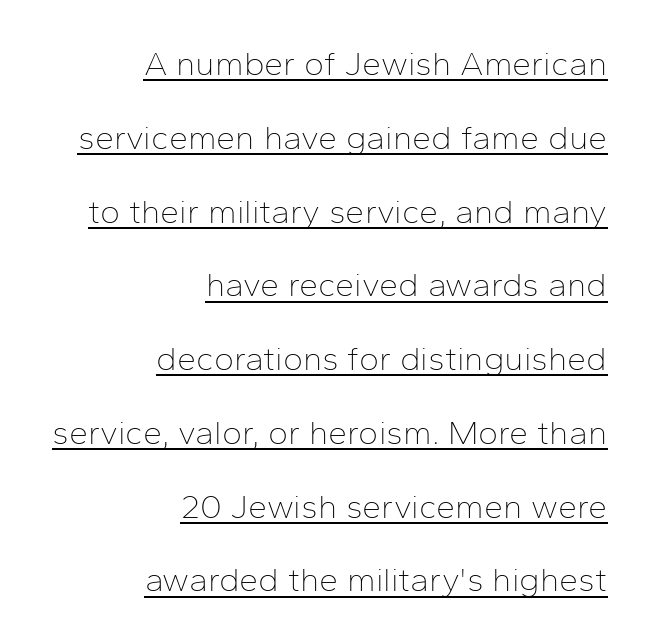
{"serif": "no", "italic": "no", "bold": "no", "weight": "thin", "width": "normal", "stroke_contrast": "low", "x_height": "medium", "monospaced": "no", "underline": "yes", "align": "right", "line_spacing": "loose", "line_spacing_ratio": 2.17, "letter_spacing": "normal", "letter_spacing_em": 0.0, "glyph_px": 34}
